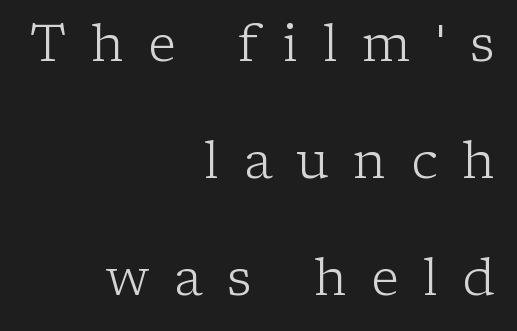
Is the stroke heavy? The answer is a plain regular-or-lighter. You can tell from the footed stems that serif type was used. Note the varied advance widths — an 'i' is clearly narrower than an 'm'. The letters are spread apart with noticeably loose tracking. Designer's note — italics off, roman on.
